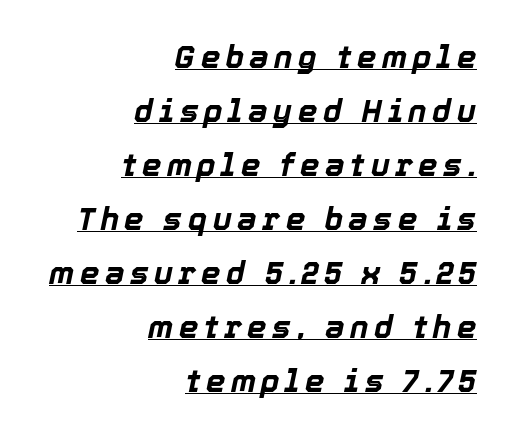
Q: Is the text bold? A: Yes.
Q: Is the text italic (slanted)? A: Yes, it leans right by about 12 degrees.
Q: Is the text underlined? A: Yes.
Q: How is the paragraph aligned? A: Right-aligned.
Q: Width (condensed, normal, or wide)? A: Normal.
Q: x-height? A: Medium.
Q: Monospaced? A: No.
